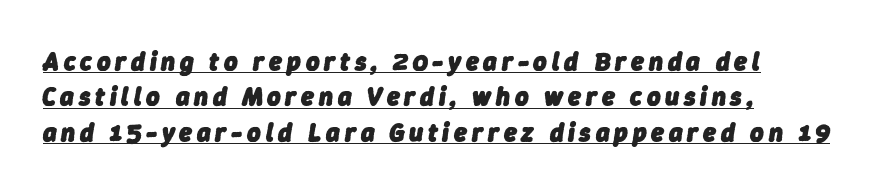
{"italic": "yes", "lean": "right", "slant_degrees": 9, "bold": "yes", "underline": "yes", "align": "left", "line_spacing": "normal", "line_spacing_ratio": 1.36, "glyph_px": 26}
